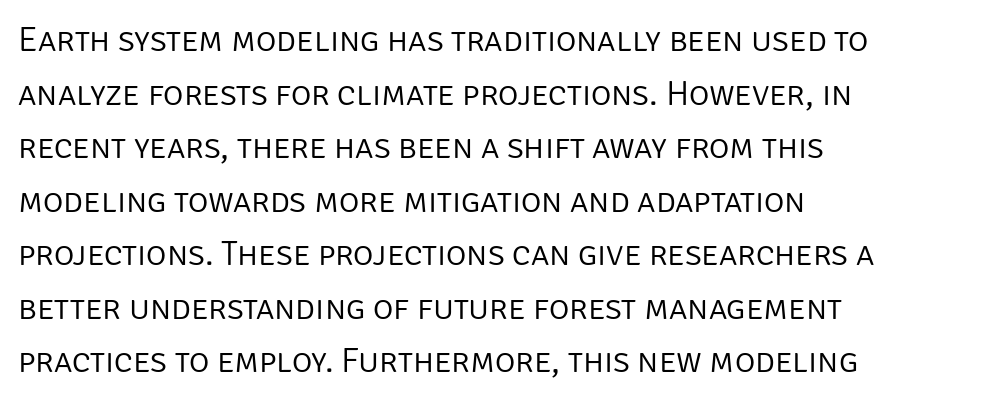
Ordinary non-slanted type is in use. Letter spacing: default. Vertical spacing — default. Compared with a typical body face, this is equally light or lighter still. The passage shown is typed in a proportional face where columns would drift. Descenders hang freely into open space.
